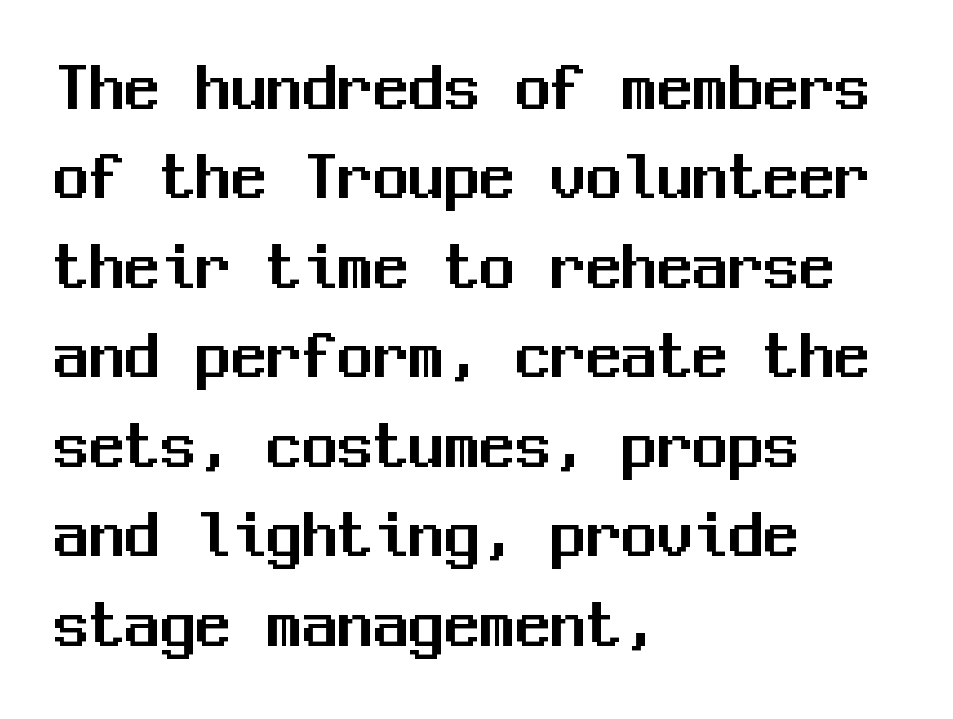
Q: Is the text italic (slanted)? A: No, it is upright.
Q: Is the typeface a serif or a sans-serif typeface? A: Sans-serif.
Q: Is the text underlined? A: No.
Q: How is the paragraph aligned? A: Left-aligned.
Q: Is the spacing between letters normal or unusually wide? A: Normal.
Q: Is the spacing between lines tight, normal or loose? A: Normal.
Q: Width (condensed, normal, or wide)? A: Normal.
Q: Stroke contrast? A: Medium.
Q: x-height? A: Medium.
Q: Monospaced? A: Yes.
